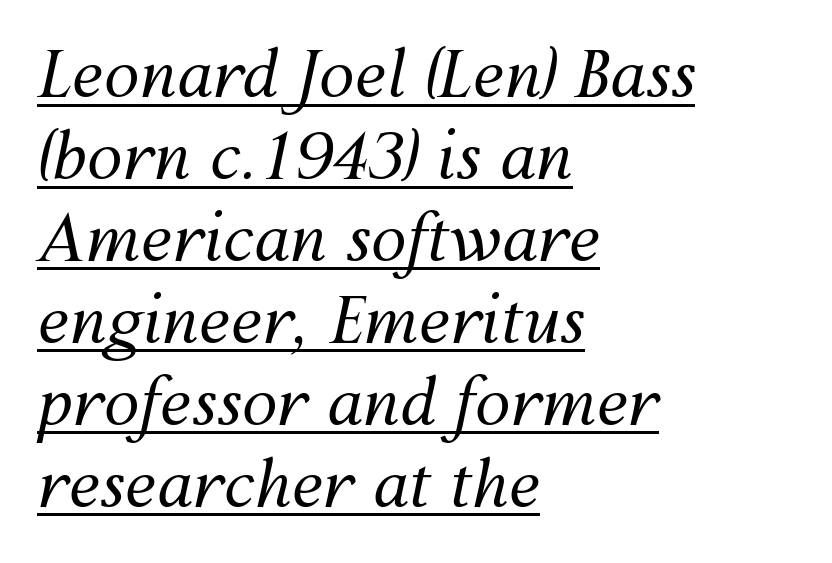
Q: Is the text bold? A: No.
Q: Is the text italic (slanted)? A: Yes, it leans right by about 12 degrees.
Q: Is the text underlined? A: Yes.
Q: How is the paragraph aligned? A: Left-aligned.
Q: Is the spacing between letters normal or unusually wide? A: Normal.
Q: Is the spacing between lines tight, normal or loose? A: Normal.
Q: Width (condensed, normal, or wide)? A: Normal.
Q: Stroke contrast? A: Medium.
Q: x-height? A: Medium.
Q: Monospaced? A: No.
